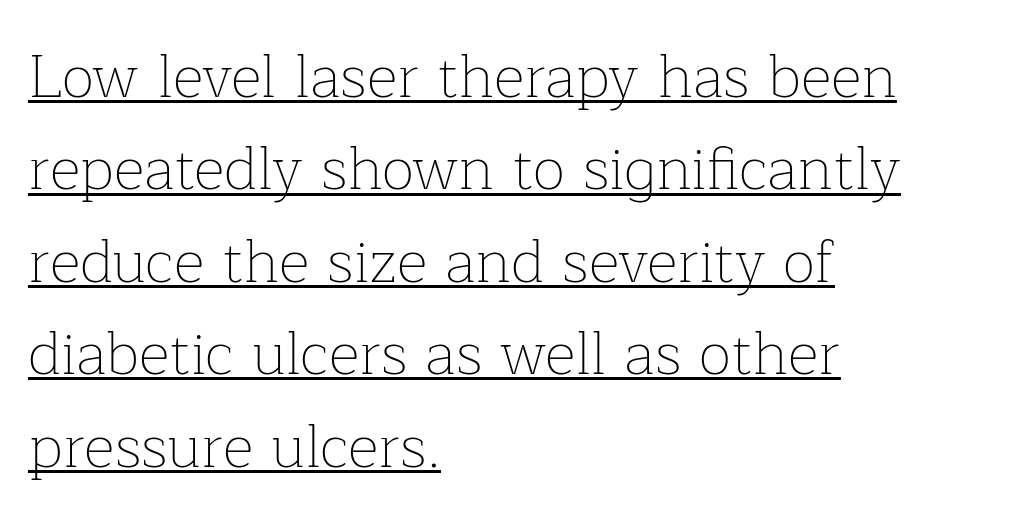
{"serif": "yes", "italic": "no", "bold": "no", "weight": "thin", "width": "normal", "stroke_contrast": "low", "x_height": "medium", "monospaced": "no", "underline": "yes", "align": "left", "line_spacing": "normal", "line_spacing_ratio": 1.54, "letter_spacing": "normal", "letter_spacing_em": 0.0, "glyph_px": 60}
